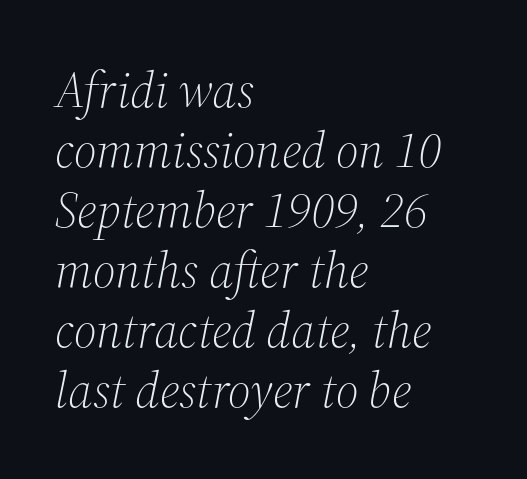
Q: Is the text bold? A: No.
Q: Is the text italic (slanted)? A: Yes, it leans right by about 12 degrees.
Q: Is the typeface a serif or a sans-serif typeface? A: Serif.
Q: Is the text underlined? A: No.
Q: How is the paragraph aligned? A: Left-aligned.
Q: Is the spacing between letters normal or unusually wide? A: Normal.
Q: Width (condensed, normal, or wide)? A: Normal.
Q: Stroke contrast? A: Medium.
Q: x-height? A: Medium.
Q: Monospaced? A: No.
